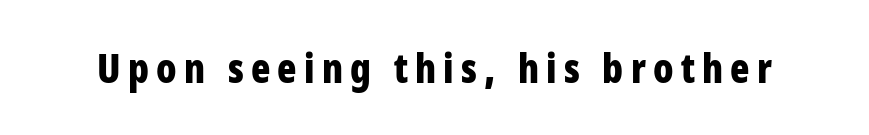
{"serif": "no", "italic": "no", "bold": "yes", "weight": "bold", "width": "condensed", "stroke_contrast": "low", "x_height": "medium", "monospaced": "no", "underline": "no", "glyph_px": 40}
